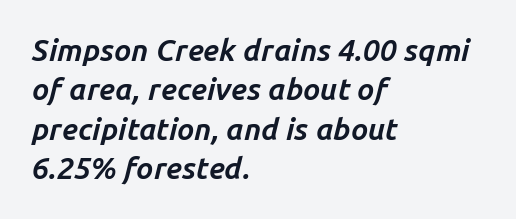
Words appear dense and cohesive because spacing is normal. Emphasis-style slanted type is in use. Summary of weight: heavy, a full bold. Think of a printed novel: that variable character pitch is what you see here. Check under the words: just untouched page. The lines in this sample share a left origin and differ only in where they stop.
